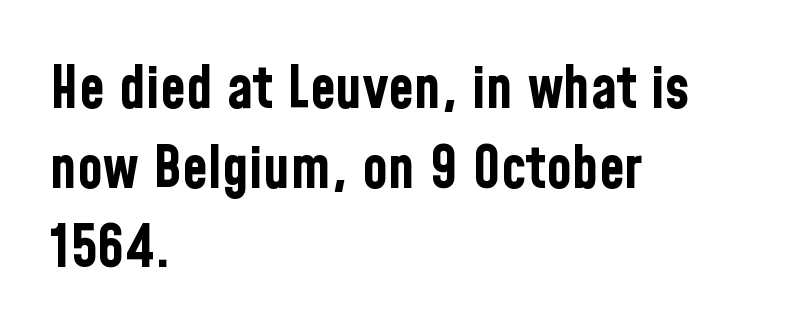
The image shows 59 px bold, condensed sans-serif type, upright; set left-aligned, normal line spacing (1.35x), normal letter spacing, not underlined; low stroke contrast and a medium x-height.
